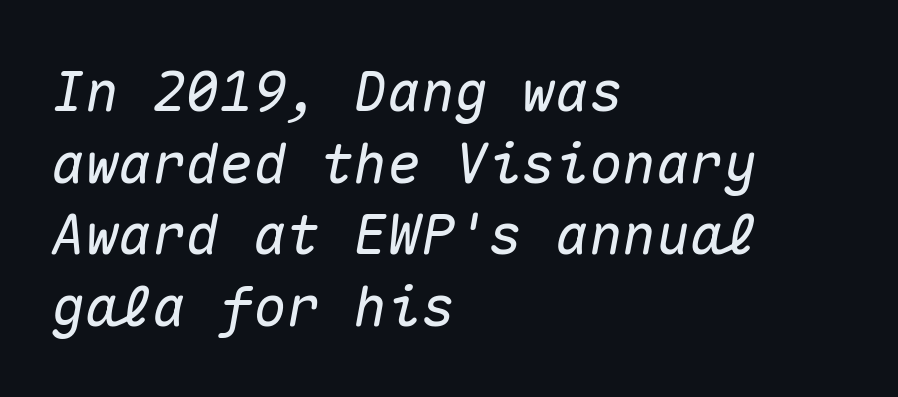
{"italic": "yes", "lean": "right", "slant_degrees": 10, "width": "normal", "stroke_contrast": "medium", "x_height": "medium", "monospaced": "yes", "underline": "no", "align": "left", "line_spacing": "normal", "line_spacing_ratio": 1.28, "letter_spacing": "normal", "letter_spacing_em": 0.0, "glyph_px": 56}
